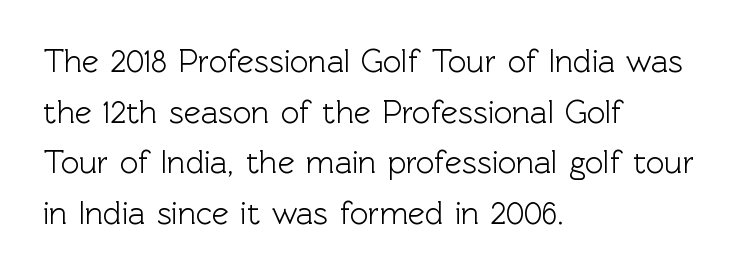
{"serif": "no", "italic": "no", "width": "normal", "x_height": "medium", "monospaced": "no", "underline": "no", "align": "left", "line_spacing": "normal", "line_spacing_ratio": 1.58, "letter_spacing": "normal", "letter_spacing_em": 0.0, "glyph_px": 32}
